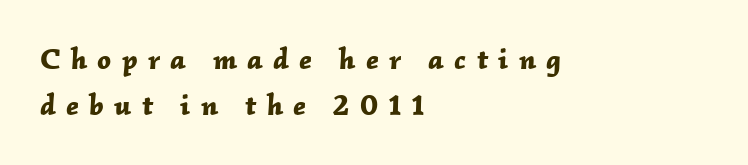
Q: Is the text bold? A: Yes.
Q: Is the text italic (slanted)? A: Yes, it leans right by about 2 degrees.
Q: Is the text underlined? A: No.
Q: How is the paragraph aligned? A: Left-aligned.
Q: Is the spacing between letters normal or unusually wide? A: Unusually wide.
Q: Is the spacing between lines tight, normal or loose? A: Normal.
Q: Width (condensed, normal, or wide)? A: Normal.
Q: Stroke contrast? A: Low.
Q: x-height? A: Medium.
Q: Monospaced? A: No.
